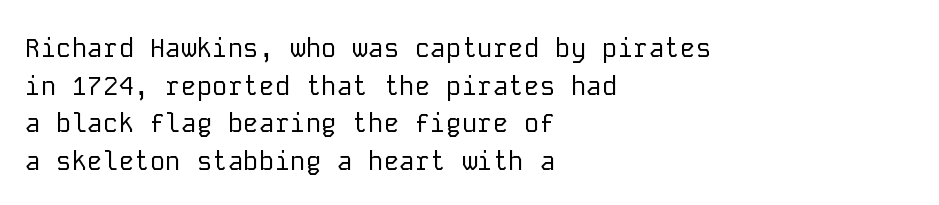
This sample is left-justified, so line endings fall wherever the words run out. Short note: letters normally spaced. These lines were composed using upright roman letters. Nothing heavy about these letters — not bold at all. The glyphs are unaccompanied by any horizontal stroke below them. Quick note: interline space is typical.
